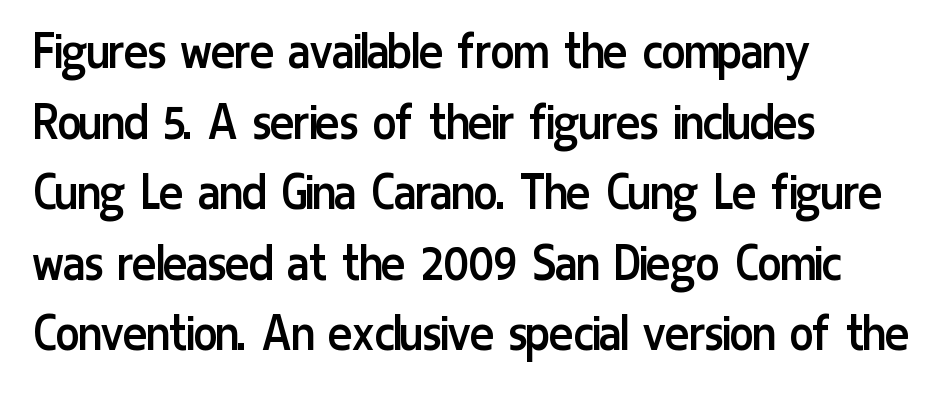
The image shows 56 px regular-weight, condensed sans-serif type, upright; set left-aligned, normal line spacing (1.26x), normal letter spacing, not underlined; low stroke contrast and a medium x-height.
